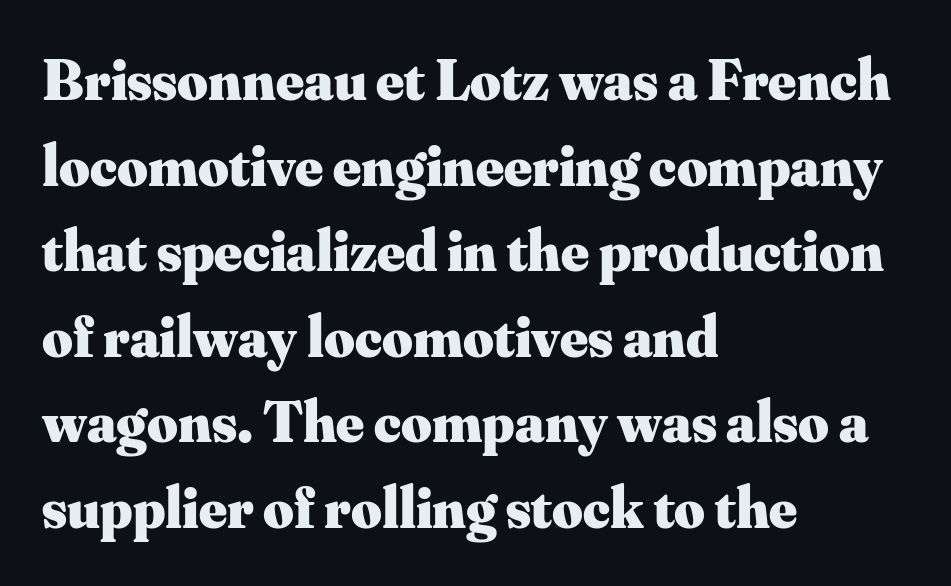
A clean baseline with only descenders dipping below it. This sample is left-justified, so line endings fall wherever the words run out. Proportional: the letters do not fall into vertical columns. Normally led — the rows are evenly, conventionally spaced. The face used here has the dense, thick strokes of a bold. This rendering leaves character spacing at its baseline value.
